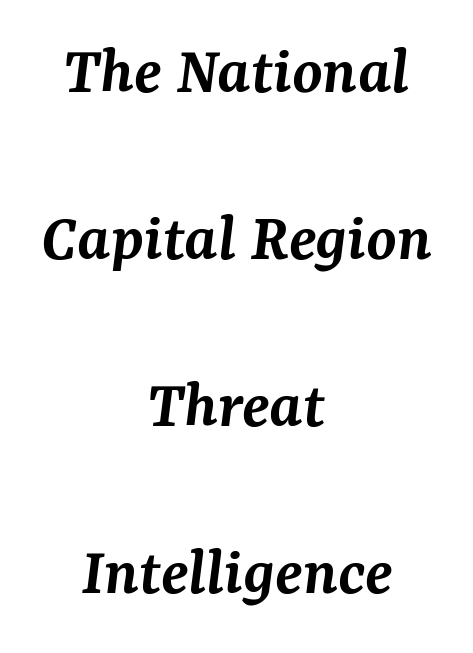
Q: Is the text bold? A: Semi-bold.
Q: Is the text italic (slanted)? A: Yes, it leans right by about 7 degrees.
Q: Is the typeface a serif or a sans-serif typeface? A: Serif.
Q: Is the text underlined? A: No.
Q: How is the paragraph aligned? A: Centered.
Q: Is the spacing between letters normal or unusually wide? A: Normal.
Q: Is the spacing between lines tight, normal or loose? A: Loose.
Q: Width (condensed, normal, or wide)? A: Normal.
Q: Stroke contrast? A: Medium.
Q: x-height? A: Medium.
Q: Monospaced? A: No.
